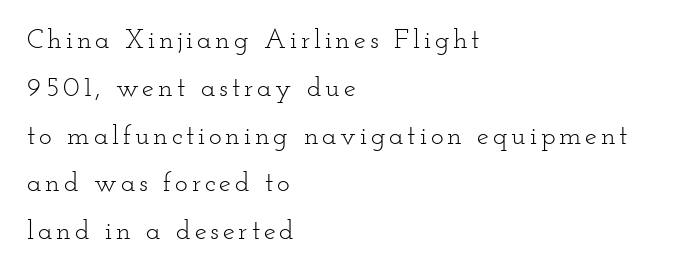
{"italic": "no", "bold": "no", "underline": "no", "align": "left", "line_spacing_ratio": 1.77, "glyph_px": 27}
